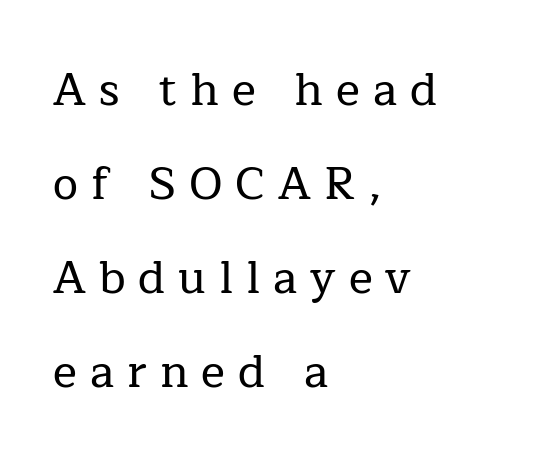
Q: Is the text italic (slanted)? A: No, it is upright.
Q: Is the typeface a serif or a sans-serif typeface? A: Serif.
Q: Is the text underlined? A: No.
Q: How is the paragraph aligned? A: Left-aligned.
Q: Is the spacing between letters normal or unusually wide? A: Unusually wide.
Q: Is the spacing between lines tight, normal or loose? A: Loose.
Q: Width (condensed, normal, or wide)? A: Normal.
Q: Stroke contrast? A: Low.
Q: x-height? A: Medium.
Q: Monospaced? A: No.
